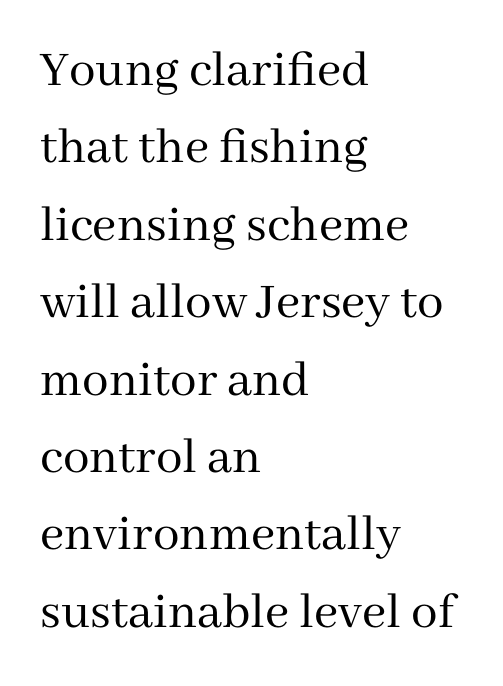
{"serif": "yes", "italic": "no", "bold": "no", "weight": "regular", "width": "normal", "stroke_contrast": "medium", "x_height": "medium", "monospaced": "no", "underline": "no", "align": "left", "line_spacing": "normal", "line_spacing_ratio": 1.46, "letter_spacing": "normal", "letter_spacing_em": 0.0, "glyph_px": 53}
